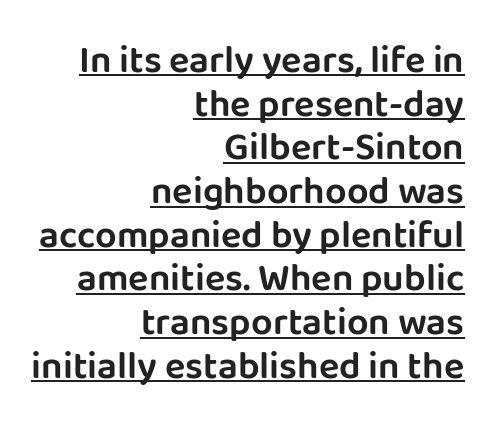
The image shows 38 px sans-serif type, upright; set right-aligned, tight line spacing (1.15x), normal letter spacing, underlined; low stroke contrast and a large x-height.
